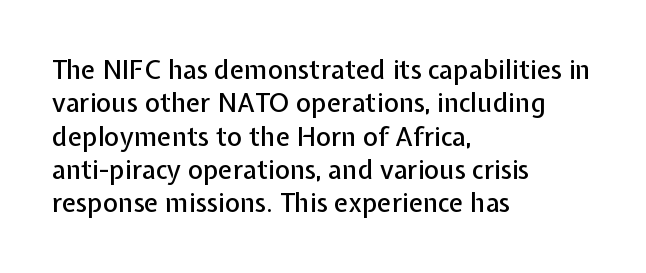
{"italic": "no", "underline": "no", "align": "left", "line_spacing": "normal", "line_spacing_ratio": 1.28, "letter_spacing": "normal", "letter_spacing_em": 0.0, "glyph_px": 26}
